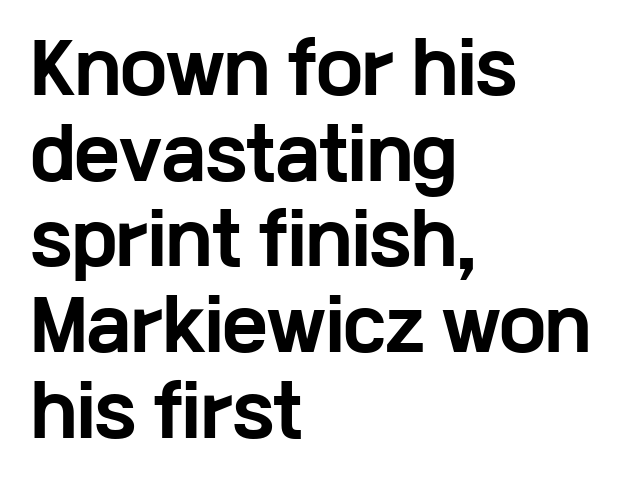
{"serif": "no", "italic": "no", "bold": "yes", "weight": "bold", "width": "wide", "stroke_contrast": "low", "x_height": "medium", "monospaced": "no", "underline": "no", "align": "left", "line_spacing": "normal", "line_spacing_ratio": 1.26, "letter_spacing": "normal", "letter_spacing_em": 0.0, "glyph_px": 68}
